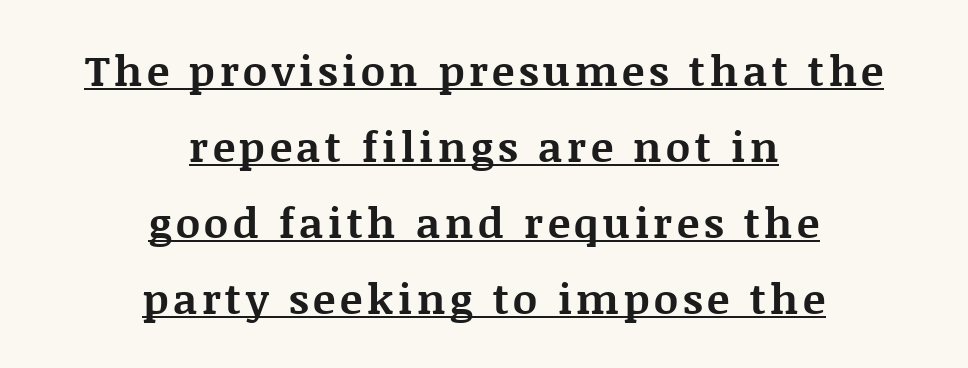
Q: Is the text bold? A: Yes.
Q: Is the text italic (slanted)? A: No, it is upright.
Q: Is the typeface a serif or a sans-serif typeface? A: Serif.
Q: Is the text underlined? A: Yes.
Q: How is the paragraph aligned? A: Centered.
Q: Width (condensed, normal, or wide)? A: Normal.
Q: Stroke contrast? A: Medium.
Q: x-height? A: Large.
Q: Monospaced? A: No.
